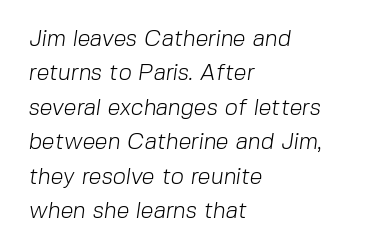
Q: Is the text bold? A: No.
Q: Is the text underlined? A: No.
Q: How is the paragraph aligned? A: Left-aligned.
Q: Is the spacing between letters normal or unusually wide? A: Normal.
Q: Is the spacing between lines tight, normal or loose? A: Normal.
